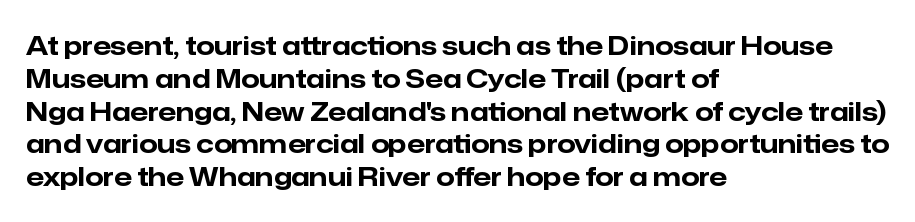
Reading down the column, the eye jumps a familiar distance to each next line. The passage shown is not underscored anywhere. Its strokes are broad and dark, the hallmark of bold type. Quick note: not italic, upright. Observe the ordinary spacing: letters are neighbours, not strangers. Line beginnings align vertically; line endings do not.
